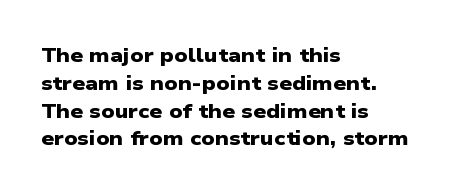
Does the copy run flush right? No — it runs flush left. Descenders hang freely into open space. The passage shown is emphatically bold. Whoever set this chose a conventional vertical rhythm.
